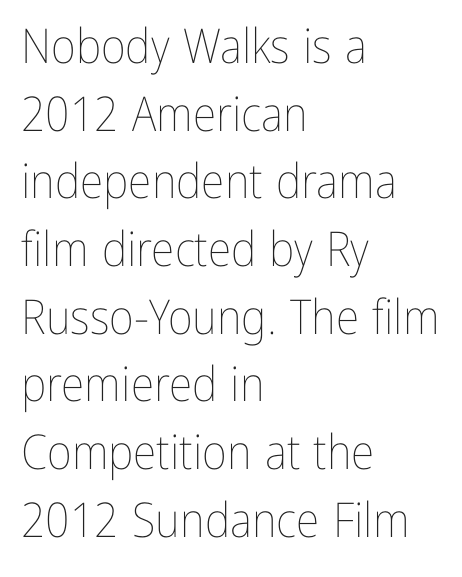
The image shows 48 px thin, condensed type, upright; set left-aligned, normal line spacing (1.41x), normal letter spacing, not underlined; low stroke contrast and a medium x-height.
